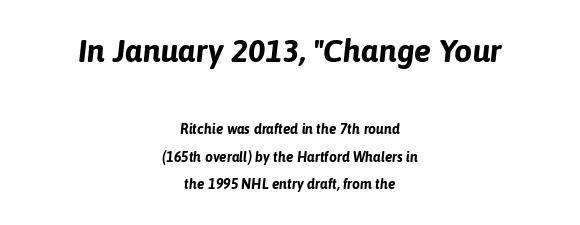
Q: Is the text bold? A: Yes.
Q: Is the text italic (slanted)? A: Yes, it leans right by about 6 degrees.
Q: Is the text underlined? A: No.
Q: How is the paragraph aligned? A: Centered.
Q: Is the spacing between letters normal or unusually wide? A: Normal.
Q: Is the spacing between lines tight, normal or loose? A: Loose.
Q: Which block of text is set in a larger size, the first (top) or the second (bottom)? A: The first (top) one.
Q: Width (condensed, normal, or wide)? A: Normal.
Q: Stroke contrast? A: Low.
Q: x-height? A: Medium.
Q: Monospaced? A: No.
